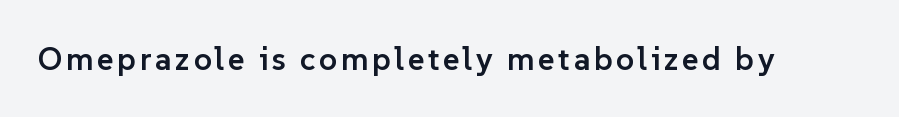
When letters stand straight like this, we call the style roman or upright. The rendering uses natural spacing where letterforms have individual widths. A sans-serif font was chosen for this passage. Stroke thickness is moderately raised; the sample reads as semibold. Nobody drew a line under any word here.
